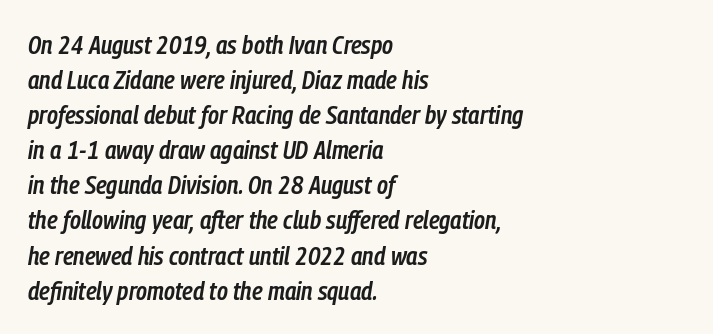
{"italic": "yes", "lean": "right", "slant_degrees": 9, "bold": "semi", "underline": "no", "align": "left", "line_spacing": "normal", "line_spacing_ratio": 1.35, "letter_spacing": "normal", "letter_spacing_em": 0.0, "glyph_px": 26}
